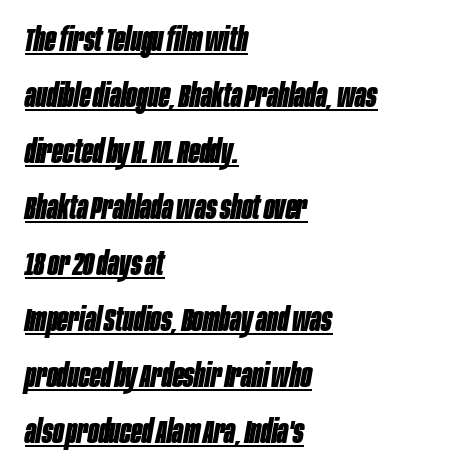
{"italic": "yes", "lean": "right", "slant_degrees": 10, "bold": "yes", "weight": "bold", "width": "condensed", "stroke_contrast": "low", "x_height": "large", "monospaced": "no", "underline": "yes", "align": "left", "line_spacing_ratio": 1.75, "letter_spacing": "normal", "letter_spacing_em": 0.0, "glyph_px": 32}
